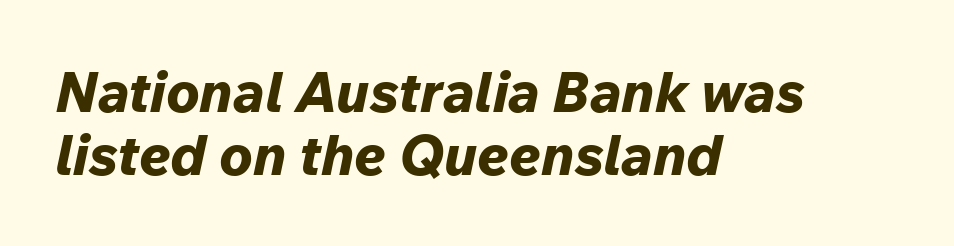
Q: Is the text bold? A: Yes.
Q: Is the text italic (slanted)? A: Yes, it leans right by about 12 degrees.
Q: Is the text underlined? A: No.
Q: How is the paragraph aligned? A: Left-aligned.
Q: Is the spacing between letters normal or unusually wide? A: Normal.
Q: Is the spacing between lines tight, normal or loose? A: Tight.
Q: Width (condensed, normal, or wide)? A: Normal.
Q: Stroke contrast? A: Low.
Q: x-height? A: Medium.
Q: Monospaced? A: No.
